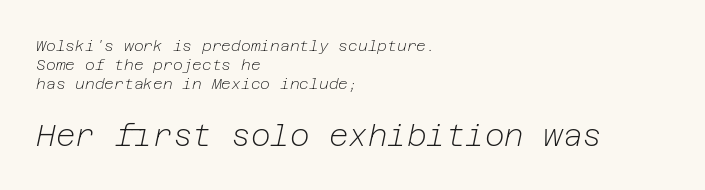
No extra ink here — the face is not bold. Is there much room between lines? A standard amount, neither cramped nor airy. The passage shown leans; its letterforms are oblique. These lines keep a tight, regular rhythm from letter to letter. Note: smaller setting up top, larger setting below.
